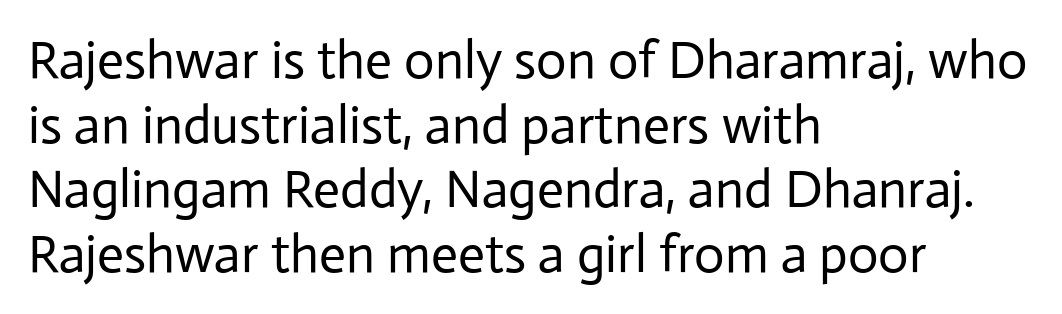
The image shows 53 px regular-weight sans-serif type, upright; set left-aligned, line spacing 1.22x, normal letter spacing, not underlined; low stroke contrast and a medium x-height.
